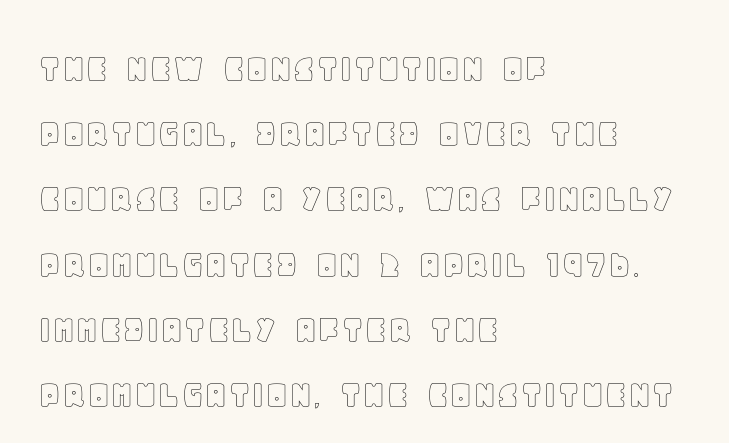
The image shows 41 px text type, upright; set left-aligned, normal line spacing (1.59x), normal letter spacing, not underlined; a large x-height.
